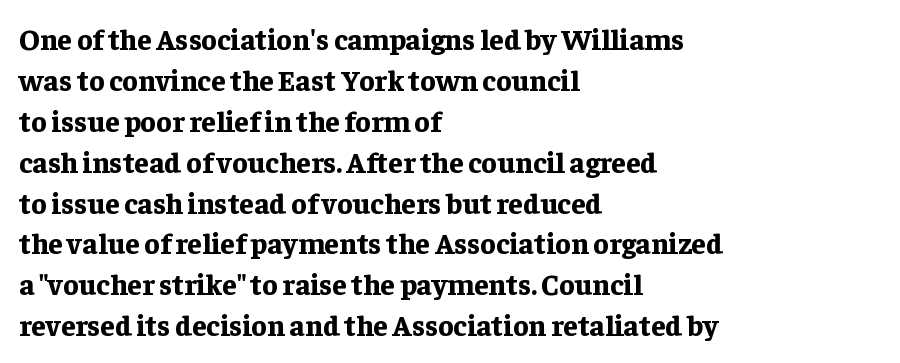
{"serif": "yes", "italic": "no", "bold": "yes", "weight": "bold", "width": "normal", "stroke_contrast": "low", "x_height": "medium", "monospaced": "no", "underline": "no", "align": "left", "line_spacing": "normal", "line_spacing_ratio": 1.41, "letter_spacing": "normal", "letter_spacing_em": 0.0, "glyph_px": 29}
